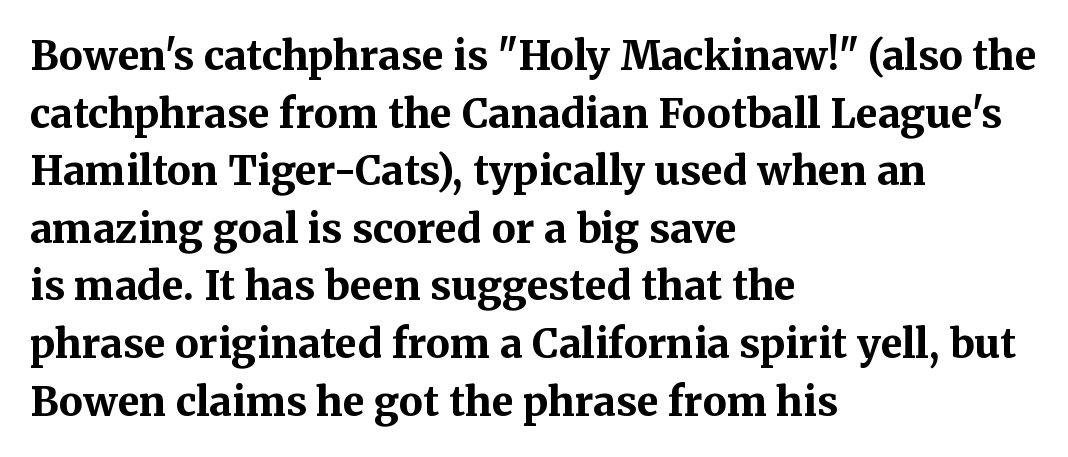
{"serif": "yes", "italic": "no", "bold": "yes", "weight": "bold", "width": "normal", "stroke_contrast": "medium", "x_height": "medium", "monospaced": "no", "underline": "no", "align": "left", "line_spacing": "normal", "line_spacing_ratio": 1.44, "letter_spacing": "normal", "letter_spacing_em": 0.0, "glyph_px": 40}
